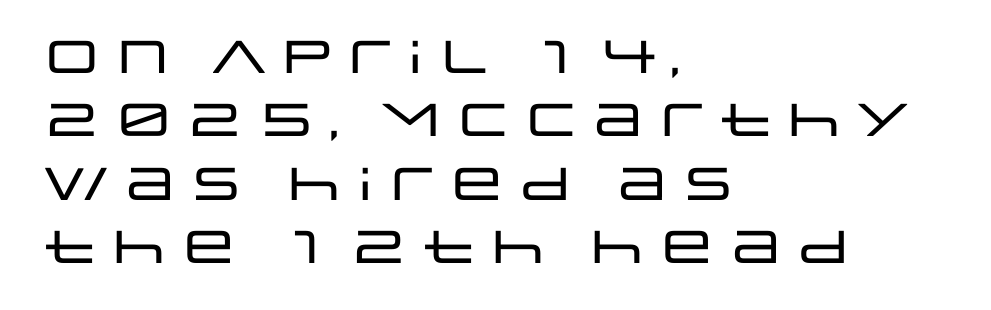
The letters stand upright; this is a roman face. The block of text has a typical density, with ordinary space between rows. Do the characters align in a grid? No, the font is proportional. The lines in this sample share a left origin and differ only in where they stop. The rendering keeps characters at their native spacing. Grotesque or geometric, the face here clearly has no serifs.
